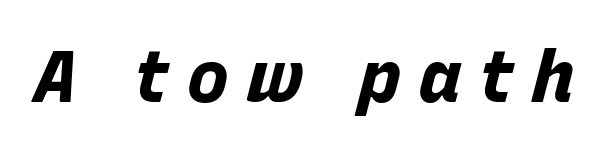
Q: Is the text bold? A: Yes.
Q: Is the text italic (slanted)? A: Yes, it leans right by about 15 degrees.
Q: Is the text underlined? A: No.
Q: Is the spacing between letters normal or unusually wide? A: Unusually wide.
Q: Width (condensed, normal, or wide)? A: Normal.
Q: Stroke contrast? A: Low.
Q: x-height? A: Large.
Q: Monospaced? A: No.
